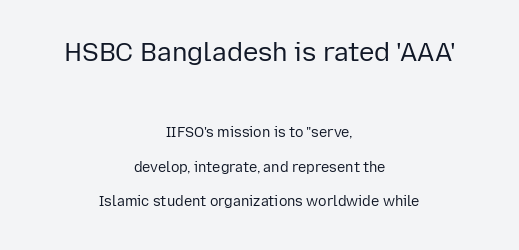
Q: Is the text bold? A: No.
Q: Is the text italic (slanted)? A: No, it is upright.
Q: Is the text underlined? A: No.
Q: How is the paragraph aligned? A: Centered.
Q: Is the spacing between letters normal or unusually wide? A: Normal.
Q: Is the spacing between lines tight, normal or loose? A: Loose.
Q: Which block of text is set in a larger size, the first (top) or the second (bottom)? A: The first (top) one.
